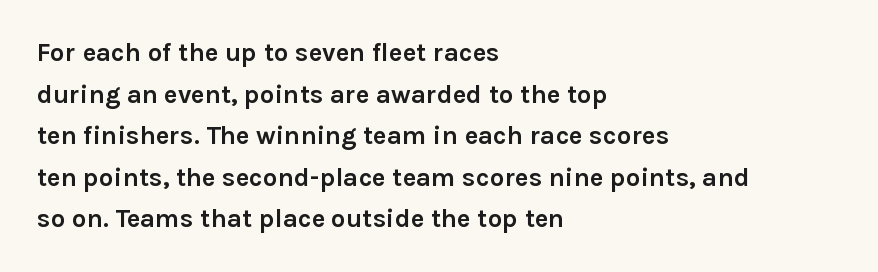
Q: Is the text bold? A: Yes.
Q: Is the text italic (slanted)? A: No, it is upright.
Q: Is the text underlined? A: No.
Q: How is the paragraph aligned? A: Left-aligned.
Q: Is the spacing between letters normal or unusually wide? A: Normal.
Q: Is the spacing between lines tight, normal or loose? A: Normal.
